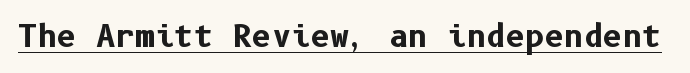
The image shows 30 px bold sans-serif type, upright; set normal letter spacing, underlined; low stroke contrast and a medium x-height.
